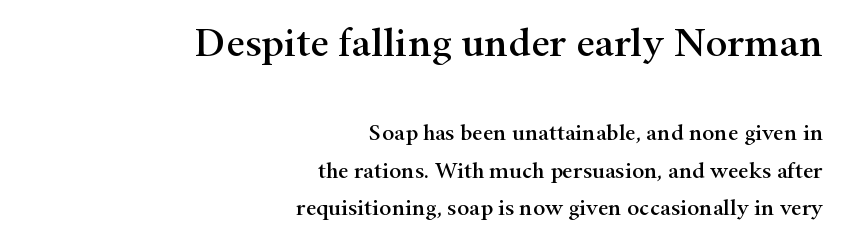
The image shows 41 px wide serif type, upright; set right-aligned, normal line spacing (1.64x), normal letter spacing, not underlined; the first (top) block is 1.78x larger; high stroke contrast and a small x-height.
